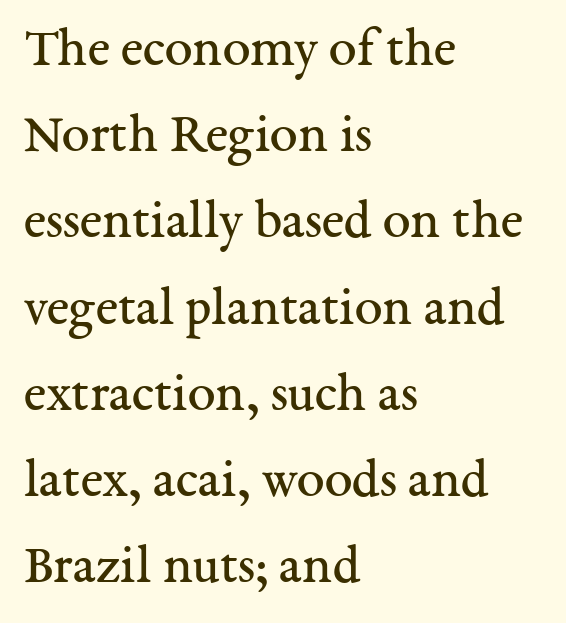
The image shows 56 px regular-weight serif type, upright; set left-aligned, normal line spacing (1.54x), normal letter spacing, not underlined; medium stroke contrast and a medium x-height.
